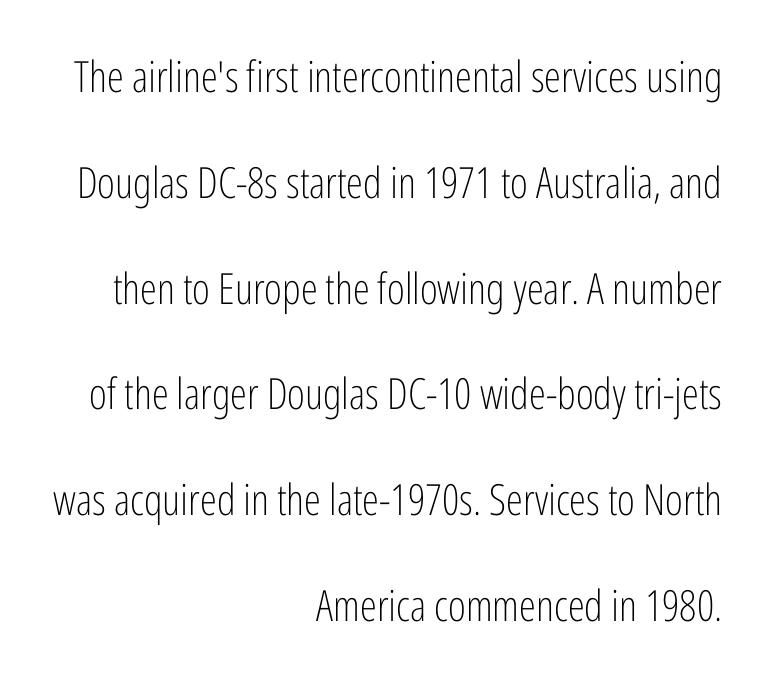
Honestly, the rows look like they've been pulled way apart. Line endings align vertically; line beginnings do not. The words here are not underlined. You could not count columns in this text — the font is proportionally spaced.
